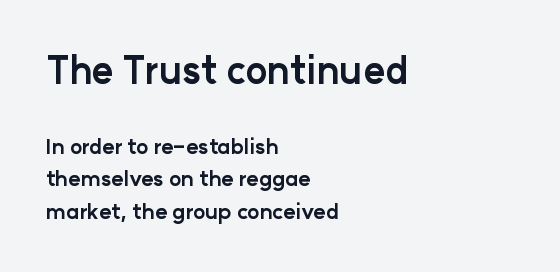
The image shows 37 px bold sans-serif type, upright; set left-aligned, normal line spacing (1.55x), normal letter spacing, not underlined; the first (top) block is 1.76x larger; low stroke contrast and a medium x-height.
